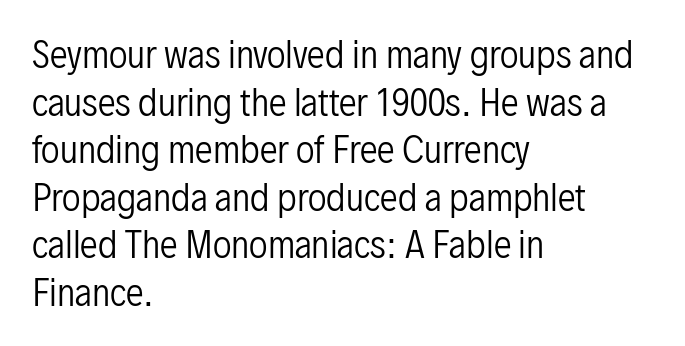
A quiet, ordinary-to-light weight characterises the typeface. Does the leading feel generous? No, just average. Note: no serifs on the glyphs. The strip under each line holds only bare page. Note the varied advance widths — an 'i' is clearly narrower than an 'm'. Layout note: lines flush left.
